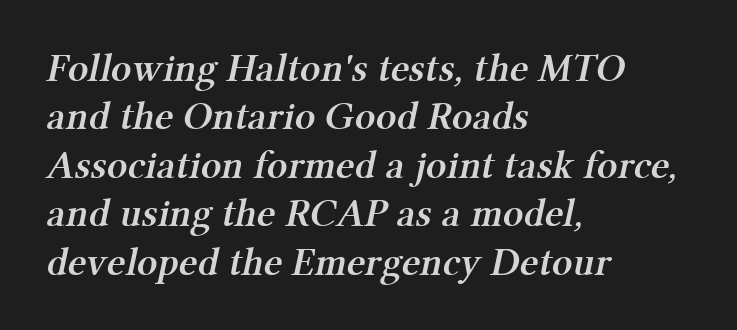
{"serif": "yes", "bold": "semi", "weight": "semibold", "width": "normal", "stroke_contrast": "medium", "x_height": "medium", "monospaced": "no", "underline": "no", "align": "left", "line_spacing_ratio": 1.21, "letter_spacing": "normal", "letter_spacing_em": 0.0, "glyph_px": 40}
